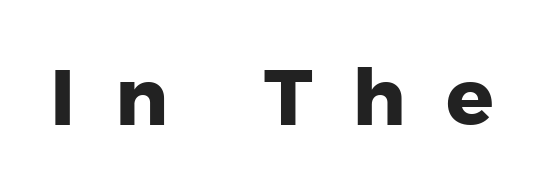
{"serif": "no", "italic": "no", "bold": "yes", "weight": "heavy", "width": "normal", "stroke_contrast": "low", "x_height": "medium", "monospaced": "no", "underline": "no", "letter_spacing": "wide", "letter_spacing_em": 0.5, "glyph_px": 79}
